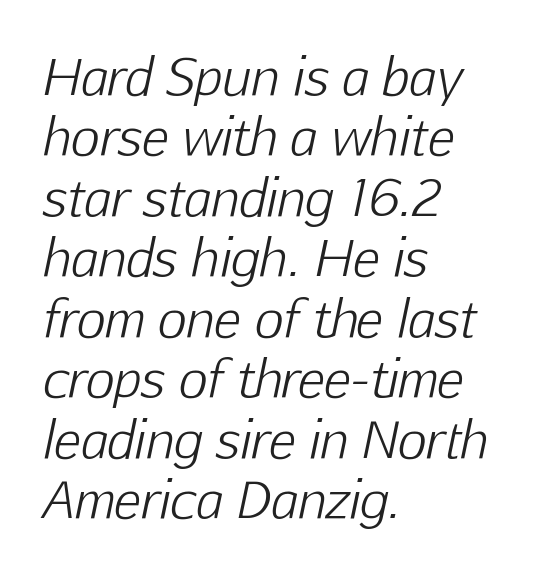
Q: Is the text bold? A: No.
Q: Is the text italic (slanted)? A: Yes, it leans right by about 12 degrees.
Q: Is the text underlined? A: No.
Q: How is the paragraph aligned? A: Left-aligned.
Q: Is the spacing between letters normal or unusually wide? A: Normal.
Q: Width (condensed, normal, or wide)? A: Normal.
Q: Stroke contrast? A: Low.
Q: x-height? A: Medium.
Q: Monospaced? A: No.
